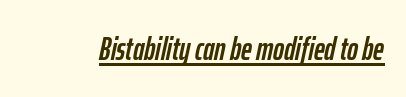
The image shows 33 px condensed type, italic (leaning right); set normal letter spacing, underlined; low stroke contrast and a medium x-height.
